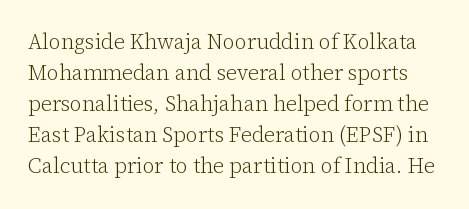
{"italic": "no", "bold": "no", "underline": "no", "line_spacing": "normal", "line_spacing_ratio": 1.48, "letter_spacing": "normal", "letter_spacing_em": 0.0, "glyph_px": 21}
